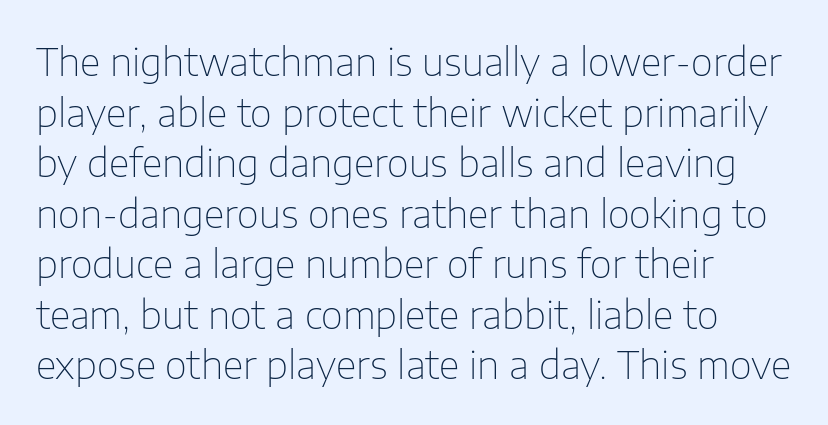
Is there any slant? The stems are plumb. These lines are rendered in a variable-pitch font. The face used here is rendered with its standard letterfit. Does the type have serifs? No, each stem ends abruptly. The cut favours lightness, reaching ordinary text weight at its darkest. Is there much room between lines? A standard amount, neither cramped nor airy.
